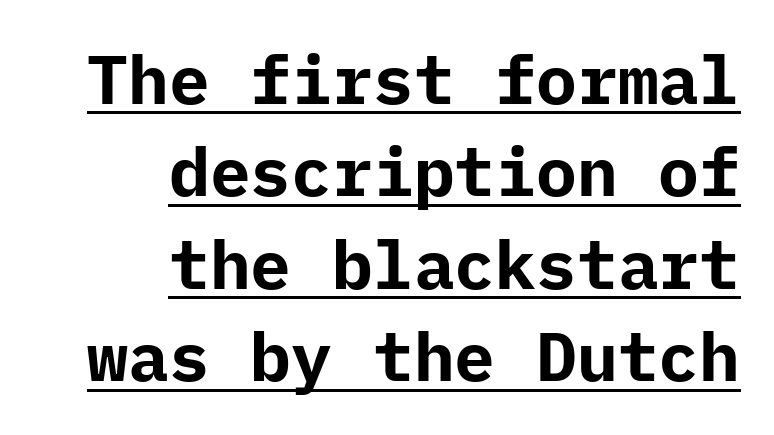
The image shows 68 px bold sans-serif type, upright; set right-aligned, normal line spacing (1.36x), normal letter spacing, underlined; low stroke contrast and a medium x-height.
